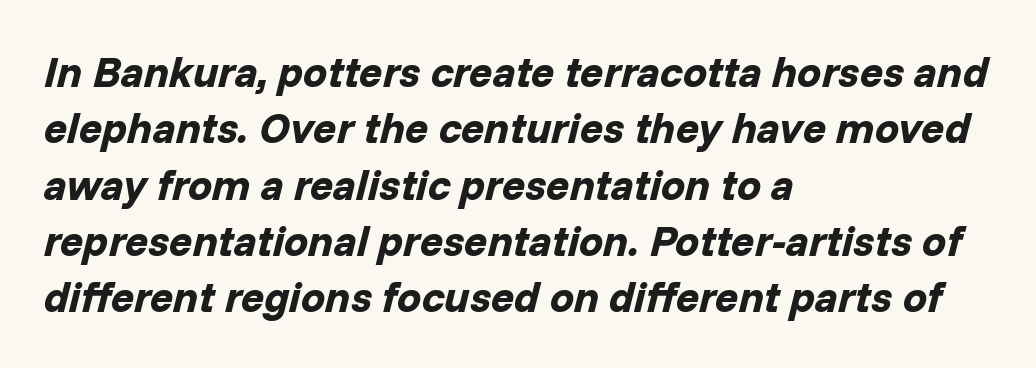
{"italic": "yes", "lean": "right", "slant_degrees": 14, "bold": "yes", "weight": "bold", "width": "normal", "stroke_contrast": "low", "x_height": "medium", "monospaced": "no", "underline": "no", "align": "left", "line_spacing": "normal", "line_spacing_ratio": 1.31, "letter_spacing": "normal", "letter_spacing_em": 0.0, "glyph_px": 43}
